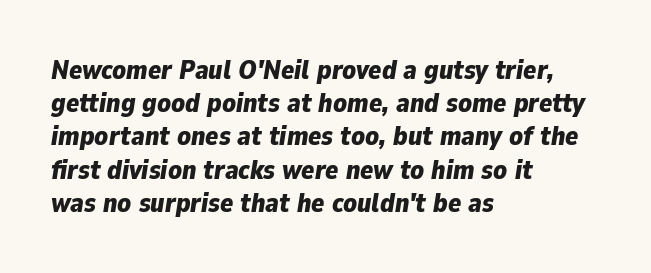
The image shows 27 px bold type, italic (leaning right); set left-aligned, line spacing 1.23x, normal letter spacing, not underlined.
